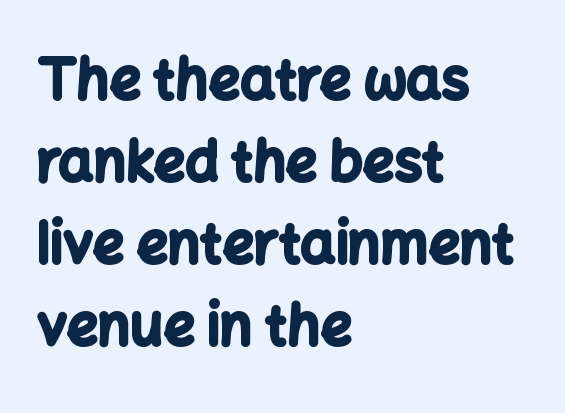
{"serif": "no", "italic": "no", "bold": "yes", "weight": "bold", "width": "normal", "stroke_contrast": "low", "x_height": "medium", "monospaced": "no", "underline": "no", "align": "left", "line_spacing": "normal", "line_spacing_ratio": 1.49, "letter_spacing": "normal", "letter_spacing_em": 0.0, "glyph_px": 55}
